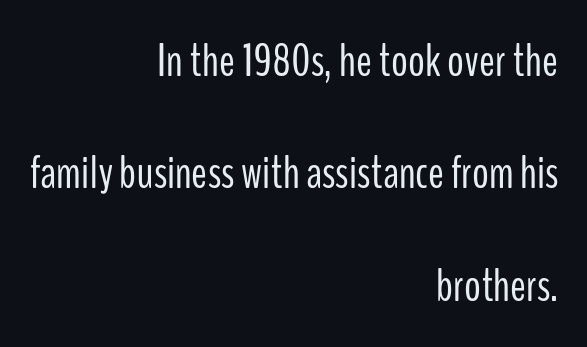
{"serif": "no", "italic": "no", "bold": "no", "weight": "light", "width": "condensed", "stroke_contrast": "low", "x_height": "medium", "monospaced": "no", "underline": "no", "align": "right", "line_spacing": "loose", "line_spacing_ratio": 2.39, "letter_spacing": "normal", "letter_spacing_em": 0.0, "glyph_px": 47}
